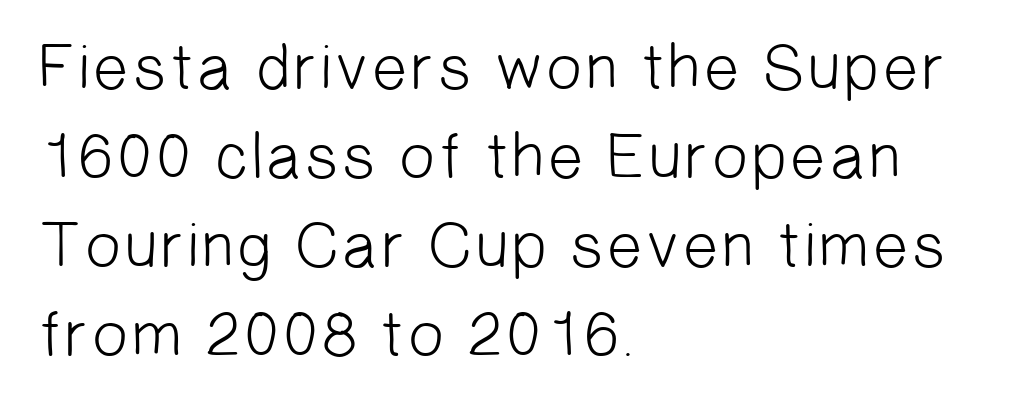
Q: Is the text bold? A: No.
Q: Is the typeface a serif or a sans-serif typeface? A: Sans-serif.
Q: Is the text underlined? A: No.
Q: How is the paragraph aligned? A: Left-aligned.
Q: Is the spacing between letters normal or unusually wide? A: Normal.
Q: Is the spacing between lines tight, normal or loose? A: Normal.
Q: Width (condensed, normal, or wide)? A: Normal.
Q: Stroke contrast? A: Low.
Q: x-height? A: Medium.
Q: Monospaced? A: No.
